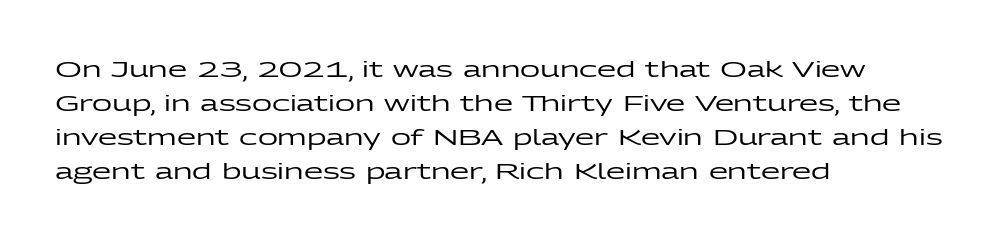
The image shows 22 px text type, upright; set left-aligned, normal line spacing (1.55x), normal letter spacing, not underlined.
